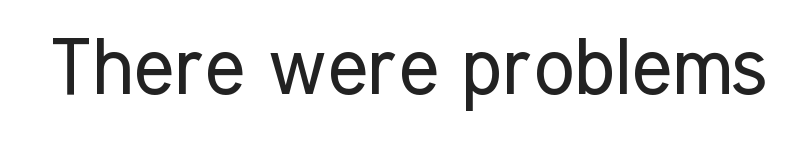
{"serif": "no", "italic": "no", "bold": "no", "weight": "regular", "width": "condensed", "stroke_contrast": "low", "x_height": "medium", "monospaced": "no", "underline": "no", "letter_spacing": "normal", "letter_spacing_em": 0.0, "glyph_px": 78}
